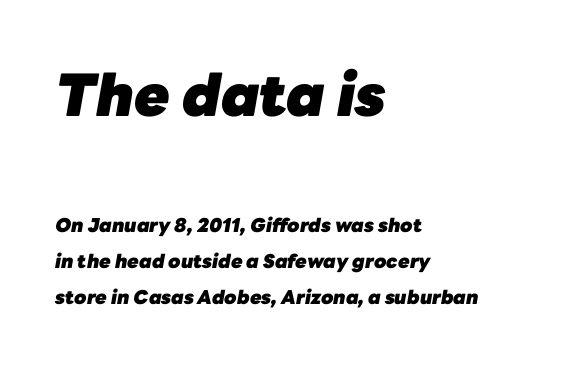
The image shows 58 px heavy type, italic (leaning right); set left-aligned, loose line spacing (1.9x), normal letter spacing, not underlined; the first (top) block is 3.05x larger; low stroke contrast and a medium x-height.
